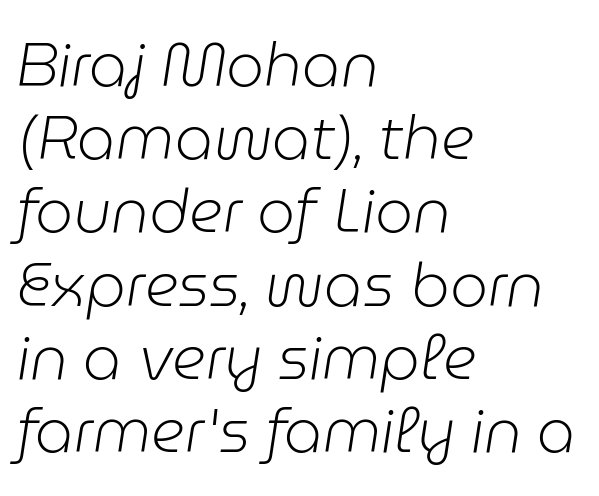
The image shows 60 px light type, italic (leaning right); set left-aligned, line spacing 1.22x, normal letter spacing, not underlined; low stroke contrast and a medium x-height.
